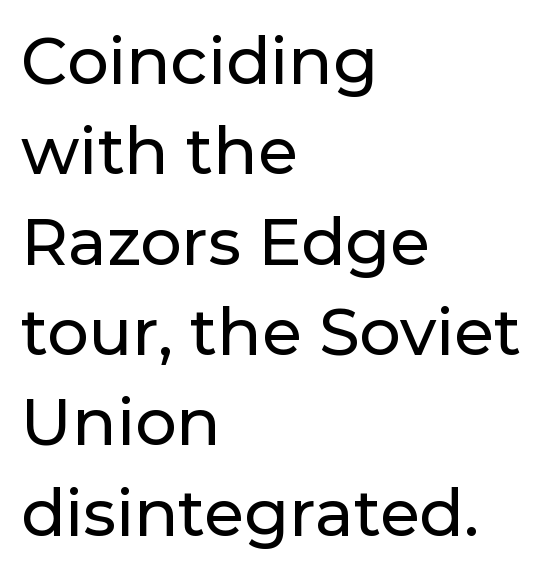
{"serif": "no", "italic": "no", "width": "normal", "stroke_contrast": "low", "x_height": "medium", "monospaced": "no", "underline": "no", "align": "left", "line_spacing": "normal", "line_spacing_ratio": 1.39, "letter_spacing": "normal", "letter_spacing_em": 0.0, "glyph_px": 65}
